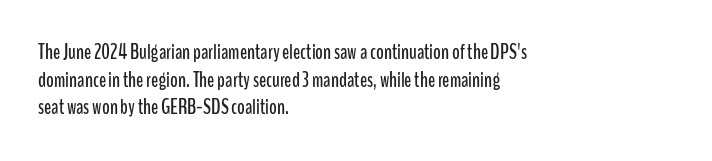
Q: Is the text italic (slanted)? A: No, it is upright.
Q: Is the text underlined? A: No.
Q: How is the paragraph aligned? A: Left-aligned.
Q: Is the spacing between letters normal or unusually wide? A: Normal.
Q: Is the spacing between lines tight, normal or loose? A: Normal.
